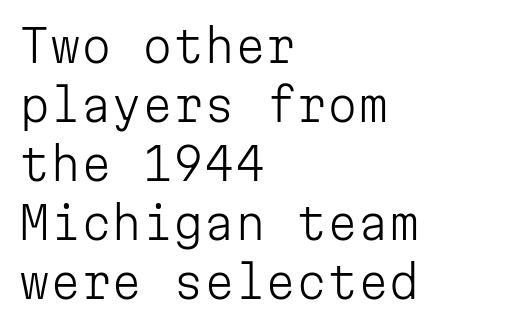
The image shows 44 px light sans-serif type, upright, monospaced; set left-aligned, normal line spacing (1.34x), normal letter spacing, not underlined; low stroke contrast and a medium x-height.
